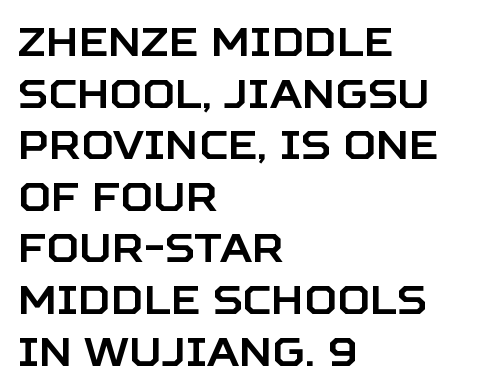
Q: Is the text italic (slanted)? A: No, it is upright.
Q: Is the typeface a serif or a sans-serif typeface? A: Sans-serif.
Q: Is the text underlined? A: No.
Q: How is the paragraph aligned? A: Left-aligned.
Q: Is the spacing between letters normal or unusually wide? A: Normal.
Q: Is the spacing between lines tight, normal or loose? A: Normal.
Q: Width (condensed, normal, or wide)? A: Normal.
Q: Stroke contrast? A: Low.
Q: x-height? A: Large.
Q: Monospaced? A: No.
